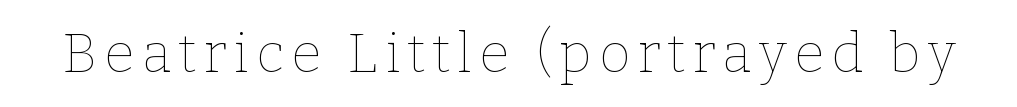
{"italic": "no", "bold": "no", "weight": "thin", "width": "normal", "stroke_contrast": "low", "x_height": "medium", "monospaced": "no", "underline": "no", "glyph_px": 55}
